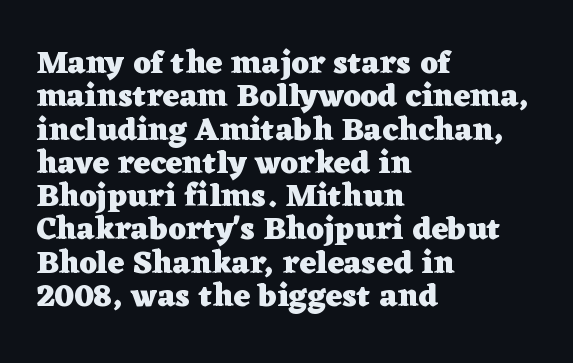
The image shows 32 px heavy, wide serif type, upright; set left-aligned, tight line spacing (1.04x), normal letter spacing, not underlined; low stroke contrast and a medium x-height.
